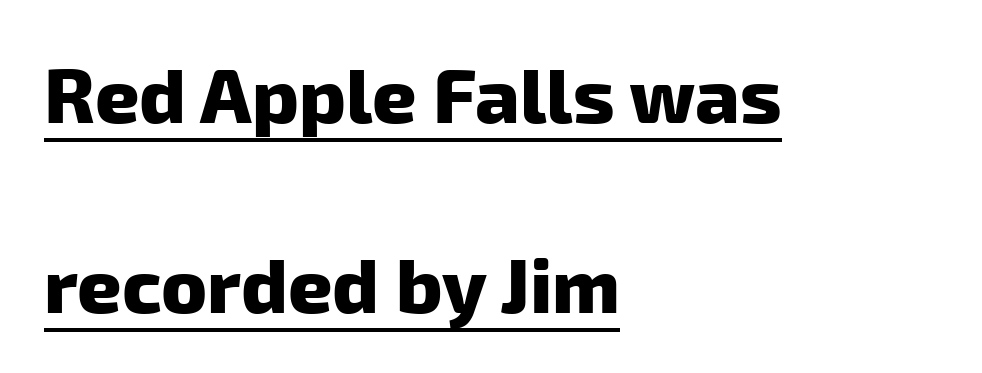
Proportional: the letters do not fall into vertical columns. The passage shown is emphatically bold. The line-height multiplier appears high, well above default. The typesetter chose a ragged-right arrangement here. Default kerning and tracking; the words read as compact shapes. These characters rest on top of a visible drawn line.
